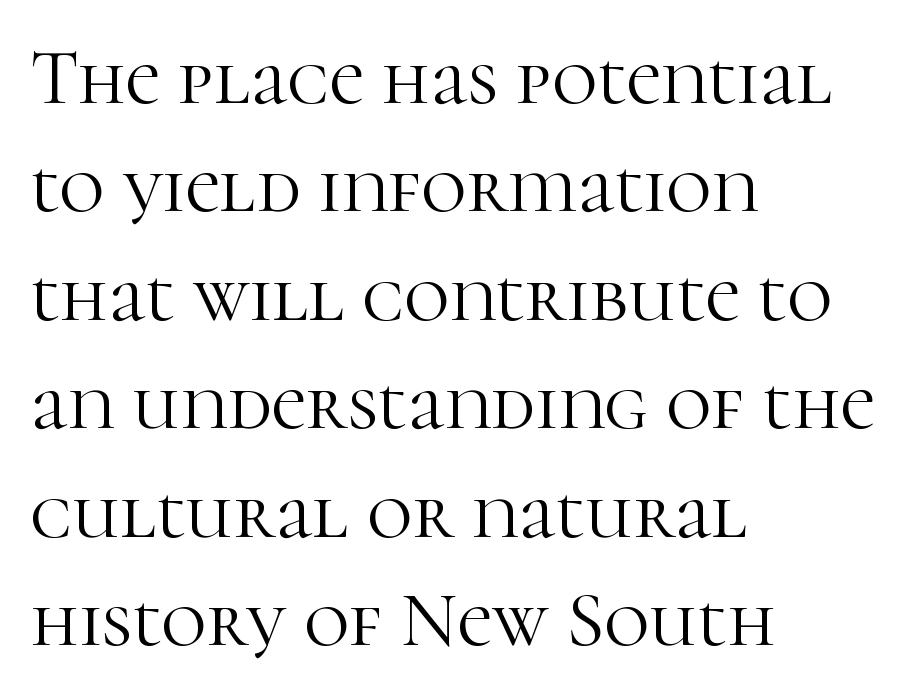
{"serif": "yes", "italic": "no", "bold": "no", "weight": "light", "width": "normal", "stroke_contrast": "high", "x_height": "medium", "monospaced": "no", "underline": "no", "align": "left", "line_spacing": "normal", "line_spacing_ratio": 1.39, "letter_spacing": "normal", "letter_spacing_em": 0.0, "glyph_px": 78}
